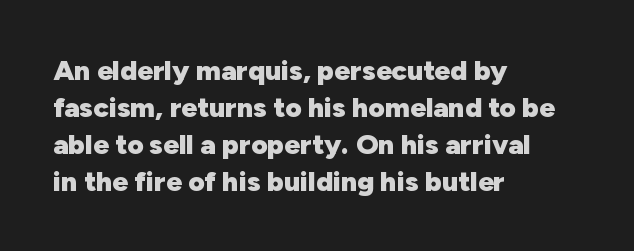
The image shows 28 px heavy sans-serif type, upright; set left-aligned, normal line spacing (1.32x), normal letter spacing, not underlined; low stroke contrast and a medium x-height.
